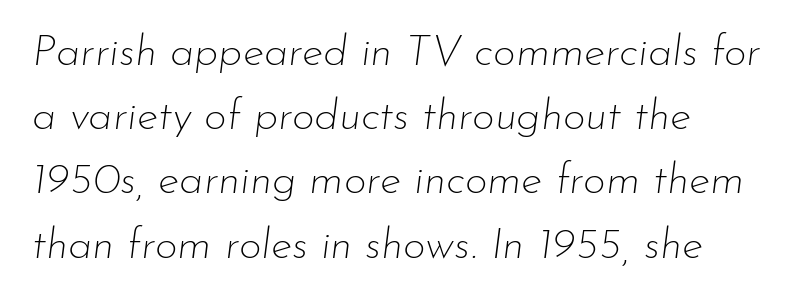
{"italic": "yes", "lean": "right", "slant_degrees": 7, "bold": "no", "weight": "thin", "width": "normal", "stroke_contrast": "low", "x_height": "small", "monospaced": "no", "underline": "no", "align": "left", "line_spacing": "normal", "line_spacing_ratio": 1.46, "letter_spacing": "normal", "letter_spacing_em": 0.0, "glyph_px": 44}
